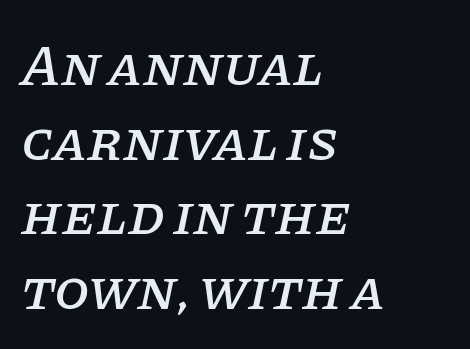
The image shows 57 px serif type, italic (leaning right); set left-aligned, normal line spacing (1.31x), normal letter spacing, not underlined; low stroke contrast and a large x-height.
